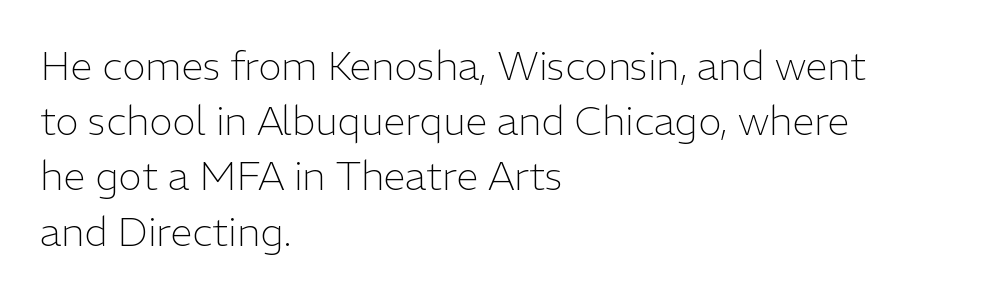
Q: Is the text bold? A: No.
Q: Is the text italic (slanted)? A: No, it is upright.
Q: Is the typeface a serif or a sans-serif typeface? A: Sans-serif.
Q: Is the text underlined? A: No.
Q: How is the paragraph aligned? A: Left-aligned.
Q: Is the spacing between letters normal or unusually wide? A: Normal.
Q: Is the spacing between lines tight, normal or loose? A: Normal.
Q: Width (condensed, normal, or wide)? A: Normal.
Q: Stroke contrast? A: Low.
Q: x-height? A: Medium.
Q: Monospaced? A: No.
